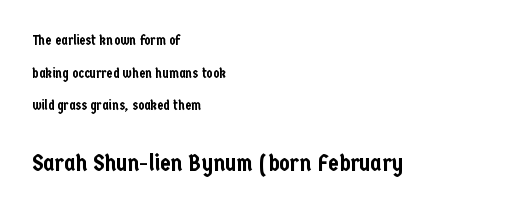
Q: Is the text italic (slanted)? A: No, it is upright.
Q: Is the text underlined? A: No.
Q: How is the paragraph aligned? A: Left-aligned.
Q: Is the spacing between letters normal or unusually wide? A: Normal.
Q: Is the spacing between lines tight, normal or loose? A: Loose.
Q: Which block of text is set in a larger size, the first (top) or the second (bottom)? A: The second (bottom) one.
